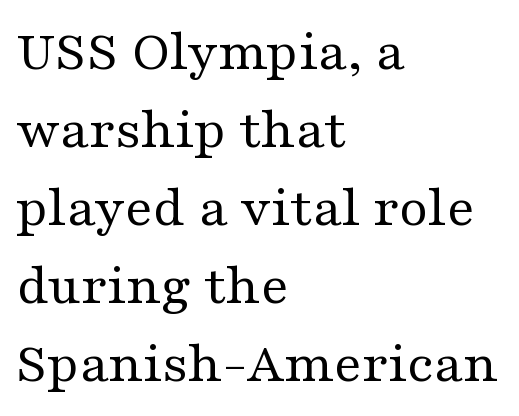
Character widths vary here, with narrow letters taking less room than wide ones. These lines were composed using upright roman letters. Descenders hang freely into open space. The rendering uses a moderate line-height, typical for paragraphs.
